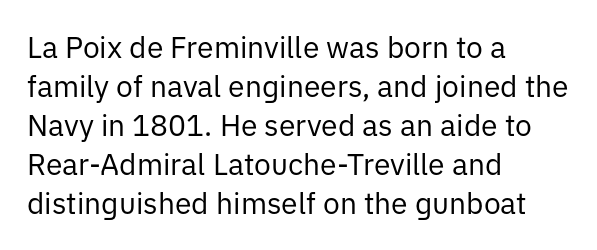
The image shows 30 px regular-weight sans-serif type, upright; set left-aligned, normal line spacing (1.3x), normal letter spacing, not underlined; low stroke contrast and a medium x-height.
